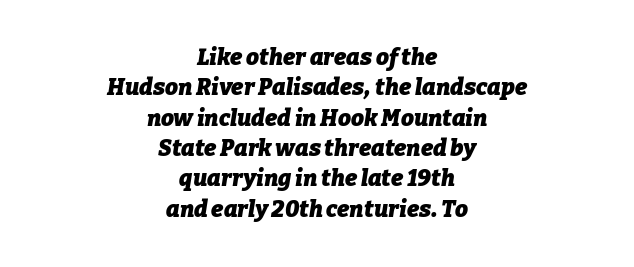
Letter spacing: default. The whole block is typeset with a tilt. Vertically, the passage feels balanced, rows spaced as you'd expect. The baseline area is clear. Both edges are ragged and mirror each other, which tells us the setting is centered.
